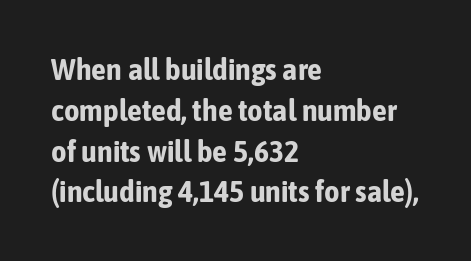
{"serif": "no", "italic": "no", "bold": "yes", "weight": "bold", "width": "condensed", "stroke_contrast": "low", "x_height": "medium", "monospaced": "no", "underline": "no", "align": "left", "line_spacing": "normal", "line_spacing_ratio": 1.36, "letter_spacing": "normal", "letter_spacing_em": 0.0, "glyph_px": 30}
